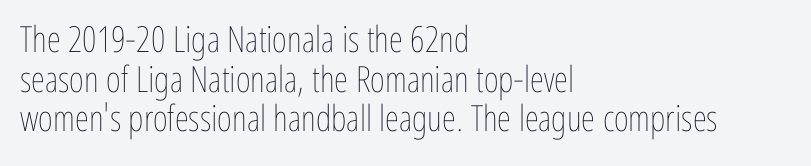
The image shows 36 px thin, condensed type, upright; set left-aligned, tight line spacing (1.1x), normal letter spacing, not underlined; low stroke contrast and a medium x-height.
